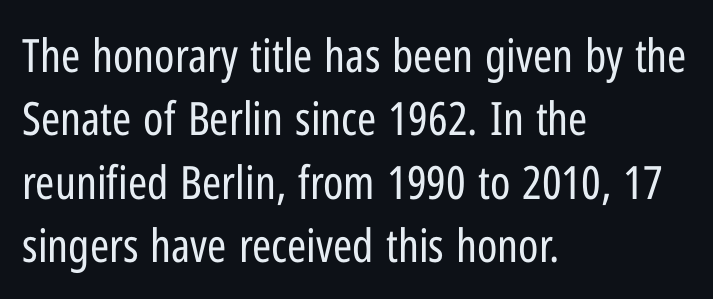
The glyphs in this specimen are sans serif. This sample is left-justified, so line endings fall wherever the words run out. If you drew a line through each stem, it would be perfectly vertical. Do the characters align in a grid? No, the font is proportional.
